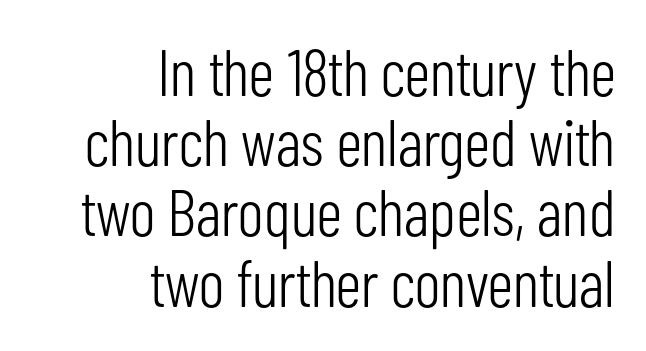
The image shows 65 px light, condensed sans-serif type, upright; set right-aligned, tight line spacing (1.08x), normal letter spacing, not underlined; low stroke contrast and a medium x-height.
